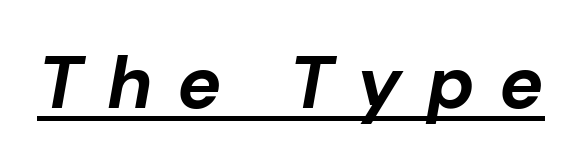
Varying glyph widths throughout — classic text-font behaviour. The strokes are fattened all the way to bold. What decoration does the sample have? An underline. Substantial extra tracking has been applied to these lines. Is the type slanted? Yes — the strokes lean at a clear angle.
